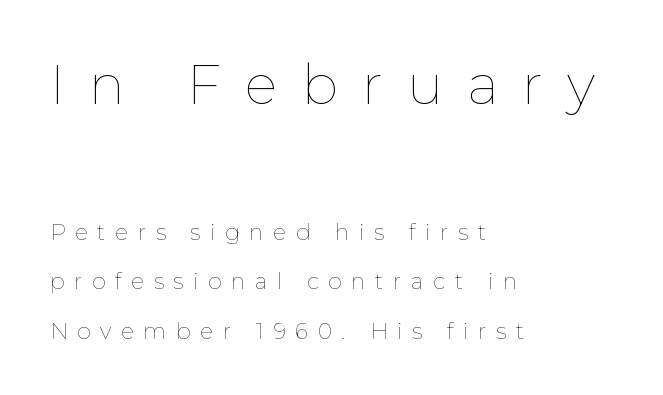
The image shows 55 px thin type, upright; set left-aligned, loose line spacing (2.25x), unusually wide letter spacing (+0.43 em), not underlined; the first (top) block is 2.5x larger; low stroke contrast and a medium x-height.
